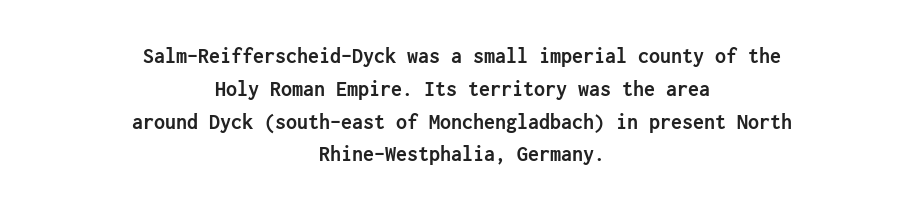
The lines in this sample share a center point and differ in where they start and stop. Vertically, the passage feels balanced, rows spaced as you'd expect. Short note: letters normally spaced. In terms of posture, this sample is upright. The area under the type is left untouched.
